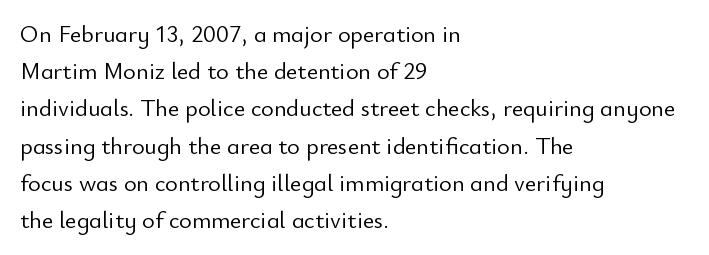
The image shows 24 px text type, upright; set left-aligned, normal line spacing (1.55x), normal letter spacing, not underlined.
